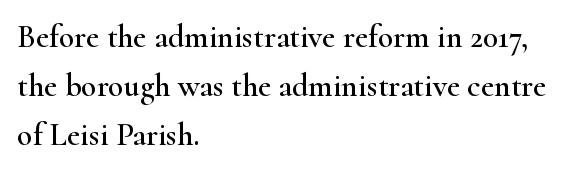
Q: Is the text italic (slanted)? A: No, it is upright.
Q: Is the typeface a serif or a sans-serif typeface? A: Serif.
Q: Is the text underlined? A: No.
Q: How is the paragraph aligned? A: Left-aligned.
Q: Is the spacing between letters normal or unusually wide? A: Normal.
Q: Is the spacing between lines tight, normal or loose? A: Normal.
Q: Width (condensed, normal, or wide)? A: Wide.
Q: Stroke contrast? A: High.
Q: x-height? A: Small.
Q: Monospaced? A: No.
